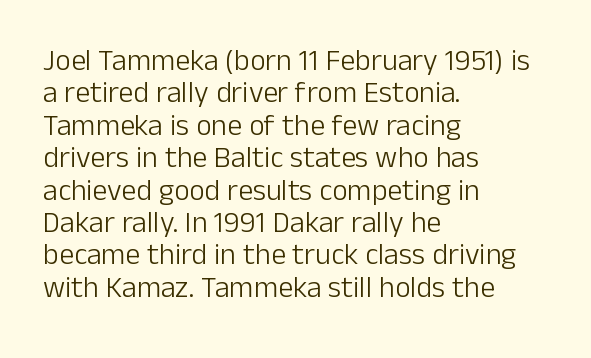
{"serif": "no", "italic": "no", "bold": "no", "weight": "light", "width": "normal", "stroke_contrast": "low", "x_height": "medium", "monospaced": "no", "underline": "no", "align": "left", "line_spacing": "tight", "line_spacing_ratio": 1.08, "letter_spacing": "normal", "letter_spacing_em": 0.0, "glyph_px": 30}
